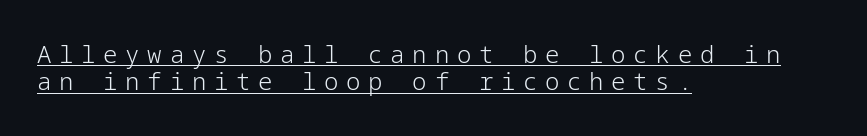
The image shows 24 px text type, upright; set left-aligned, tight line spacing (1.14x), unusually wide letter spacing (+0.32 em), underlined.
